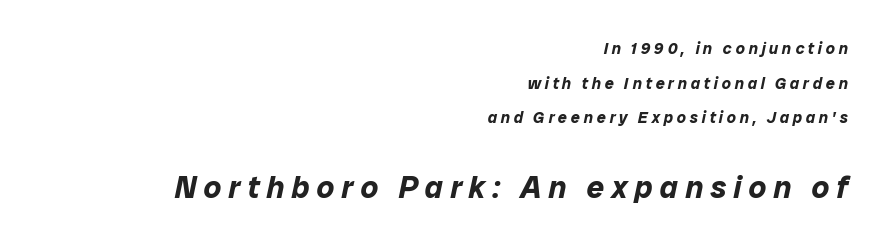
The image shows 31 px bold type, italic (leaning right); set right-aligned, loose line spacing (2.17x), unusually wide letter spacing (+0.23 em), not underlined; the second (bottom) block is 1.94x larger; low stroke contrast and a medium x-height.
